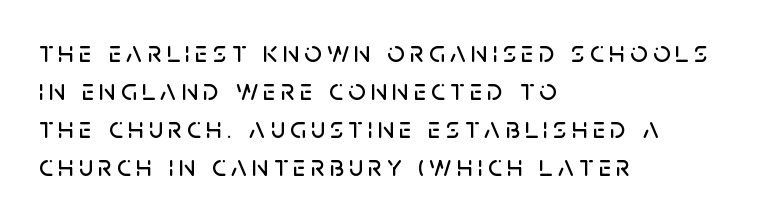
The space beneath each line is pristine and unruled. Looks like regular typesetting: each glyph gets only the width it needs. This sample is left-justified, so line endings fall wherever the words run out. This sample keeps an unexceptional amount of space between lines.
